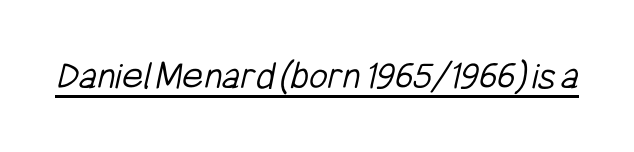
Q: Is the text bold? A: No.
Q: Is the typeface a serif or a sans-serif typeface? A: Sans-serif.
Q: Is the text underlined? A: Yes.
Q: Is the spacing between letters normal or unusually wide? A: Normal.
Q: Width (condensed, normal, or wide)? A: Condensed.
Q: Stroke contrast? A: Low.
Q: x-height? A: Medium.
Q: Monospaced? A: No.
